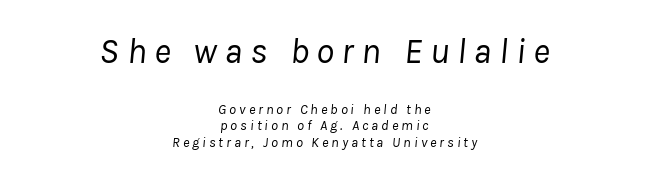
Q: Is the text bold? A: No.
Q: Is the text italic (slanted)? A: Yes, it leans right by about 8 degrees.
Q: Is the text underlined? A: No.
Q: How is the paragraph aligned? A: Centered.
Q: Is the spacing between letters normal or unusually wide? A: Unusually wide.
Q: Which block of text is set in a larger size, the first (top) or the second (bottom)? A: The first (top) one.
Q: Width (condensed, normal, or wide)? A: Normal.
Q: Stroke contrast? A: Low.
Q: x-height? A: Medium.
Q: Monospaced? A: No.
